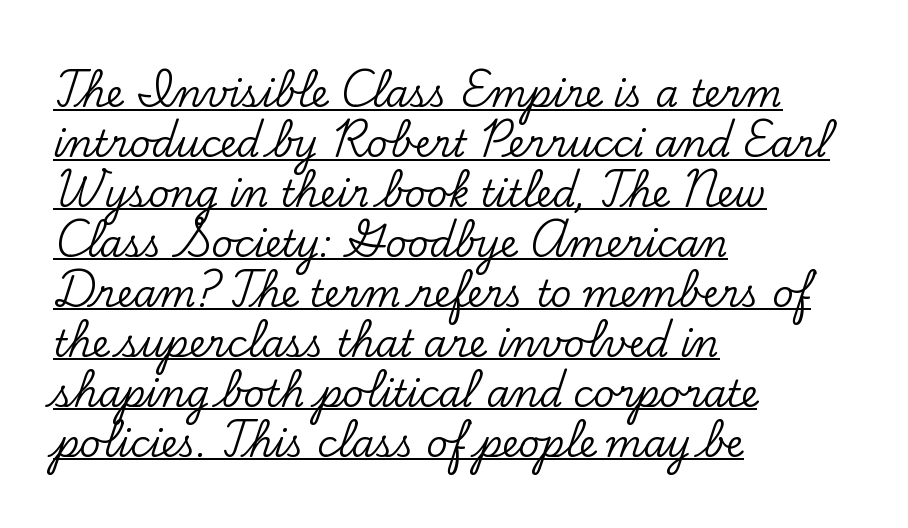
Q: Is the text italic (slanted)? A: Yes.
Q: Is the typeface a serif or a sans-serif typeface? A: Serif.
Q: Is the text underlined? A: Yes.
Q: How is the paragraph aligned? A: Left-aligned.
Q: Is the spacing between letters normal or unusually wide? A: Normal.
Q: Is the spacing between lines tight, normal or loose? A: Normal.
Q: Width (condensed, normal, or wide)? A: Normal.
Q: Stroke contrast? A: Low.
Q: x-height? A: Small.
Q: Monospaced? A: No.
